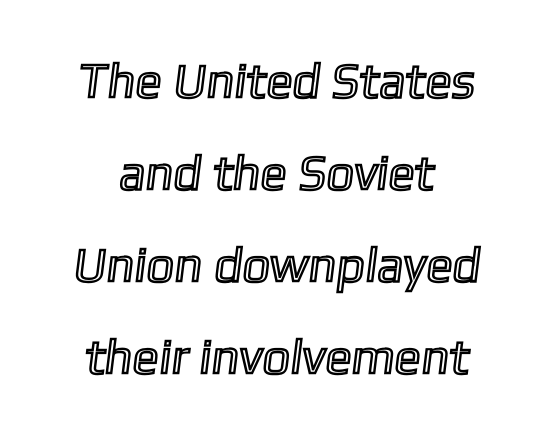
Is this a fixed-width face? No — the glyphs have proportional, varying widths. Only glyphs here, with clear space below each row. Words appear dense and cohesive because spacing is normal.
